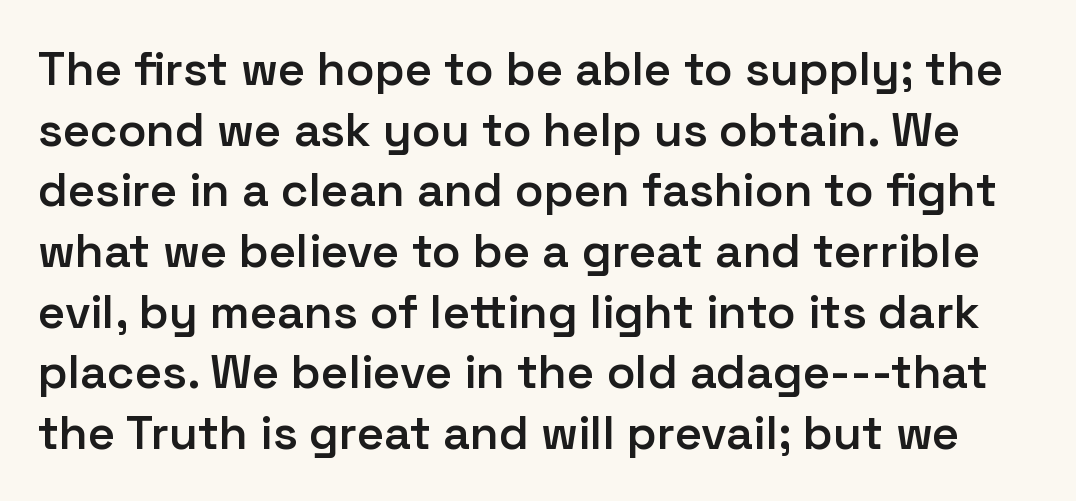
Q: Is the text bold? A: Semi-bold.
Q: Is the text italic (slanted)? A: No, it is upright.
Q: Is the typeface a serif or a sans-serif typeface? A: Sans-serif.
Q: Is the text underlined? A: No.
Q: Is the spacing between letters normal or unusually wide? A: Normal.
Q: Is the spacing between lines tight, normal or loose? A: Normal.
Q: Width (condensed, normal, or wide)? A: Normal.
Q: Stroke contrast? A: Low.
Q: x-height? A: Medium.
Q: Monospaced? A: No.
